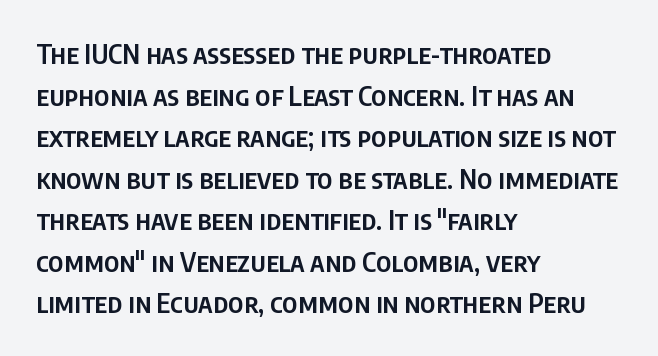
Q: Is the text bold? A: Semi-bold.
Q: Is the text italic (slanted)? A: No, it is upright.
Q: Is the text underlined? A: No.
Q: How is the paragraph aligned? A: Left-aligned.
Q: Is the spacing between letters normal or unusually wide? A: Normal.
Q: Is the spacing between lines tight, normal or loose? A: Normal.
